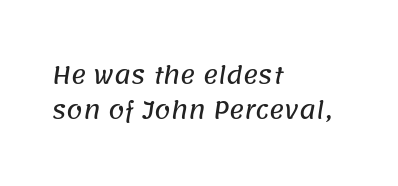
Line starts are locked; line ends wander. Summary of vertical rhythm: regular, with standard interline spacing. What stands out about the letter spacing? Nothing — it is the standard amount. Each row of text sits above clean, open space.
